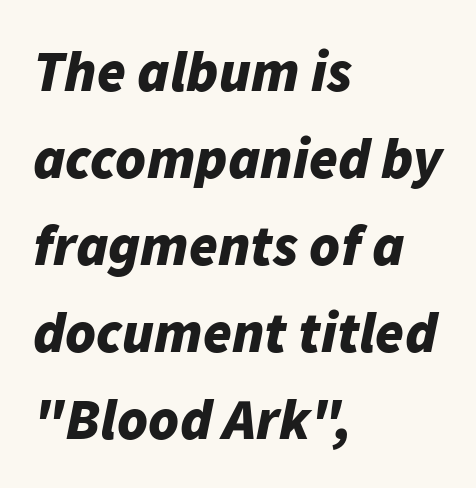
Line starts are locked; line ends wander. Here the glyphs are tracked normally, forming tight word shapes. Slanted lettering throughout. The line-height multiplier appears to be the usual default.
